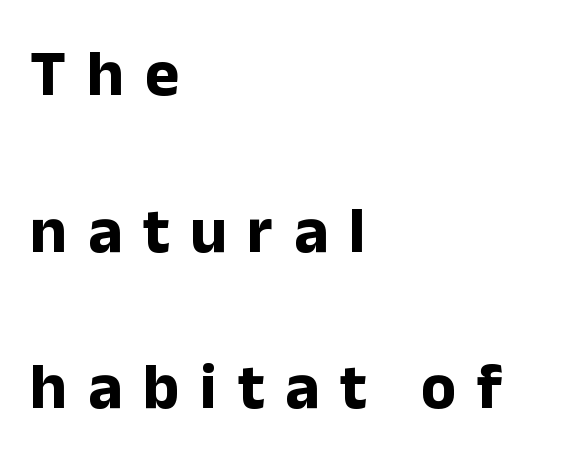
The image shows 65 px bold sans-serif type, upright; set left-aligned, loose line spacing (2.41x), unusually wide letter spacing (+0.32 em), not underlined; low stroke contrast and a medium x-height.
